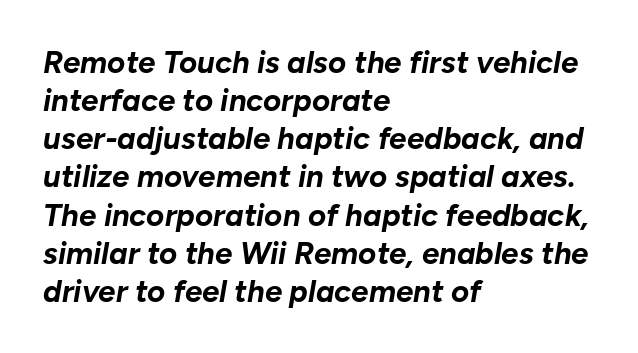
The image shows 31 px bold type, italic (leaning right); set left-aligned, line spacing 1.23x, normal letter spacing, not underlined; low stroke contrast and a medium x-height.
